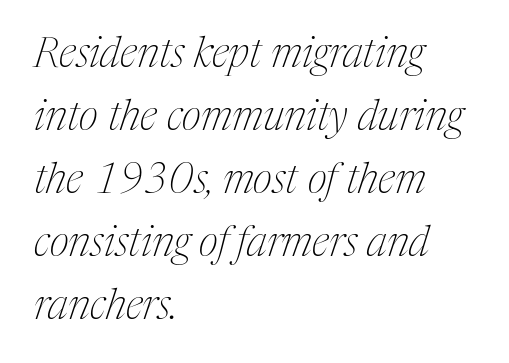
Q: Is the text bold? A: No.
Q: Is the text italic (slanted)? A: Yes, it leans right by about 17 degrees.
Q: Is the typeface a serif or a sans-serif typeface? A: Serif.
Q: Is the text underlined? A: No.
Q: How is the paragraph aligned? A: Left-aligned.
Q: Is the spacing between letters normal or unusually wide? A: Normal.
Q: Is the spacing between lines tight, normal or loose? A: Normal.
Q: Width (condensed, normal, or wide)? A: Condensed.
Q: Stroke contrast? A: Medium.
Q: x-height? A: Medium.
Q: Monospaced? A: No.
